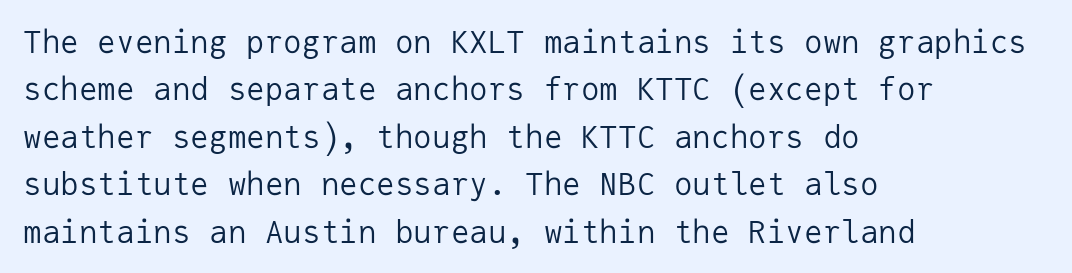
{"serif": "no", "italic": "no", "bold": "no", "weight": "regular", "width": "normal", "stroke_contrast": "low", "x_height": "medium", "monospaced": "yes", "underline": "no", "align": "left", "line_spacing": "normal", "line_spacing_ratio": 1.53, "letter_spacing": "normal", "letter_spacing_em": 0.0, "glyph_px": 31}
